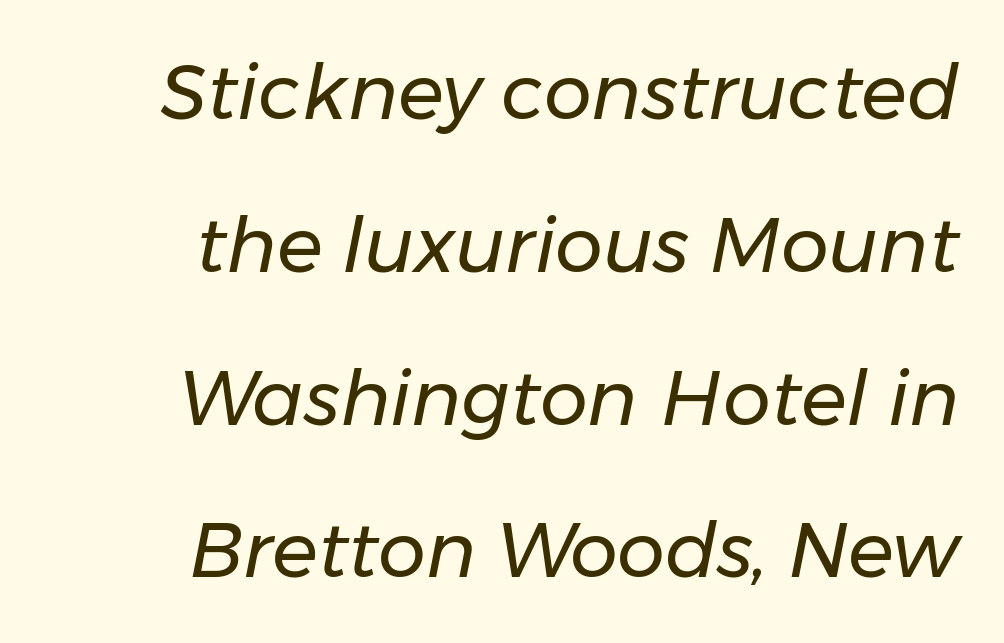
The image shows 76 px regular-weight type, italic (leaning right); set right-aligned, loose line spacing (2.01x), normal letter spacing, not underlined; low stroke contrast and a medium x-height.
